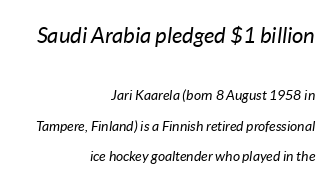
Q: Is the text bold? A: No.
Q: Is the text italic (slanted)? A: Yes, it leans right by about 7 degrees.
Q: Is the text underlined? A: No.
Q: How is the paragraph aligned? A: Right-aligned.
Q: Is the spacing between letters normal or unusually wide? A: Normal.
Q: Is the spacing between lines tight, normal or loose? A: Loose.
Q: Which block of text is set in a larger size, the first (top) or the second (bottom)? A: The first (top) one.
